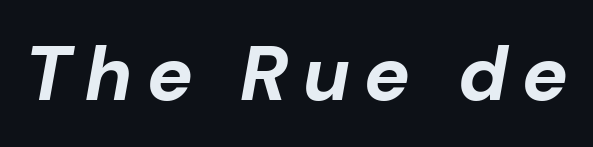
{"italic": "yes", "lean": "right", "slant_degrees": 10, "bold": "yes", "weight": "bold", "width": "normal", "stroke_contrast": "low", "x_height": "medium", "monospaced": "no", "underline": "no", "glyph_px": 77}
